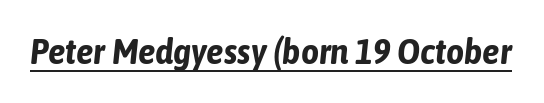
The image shows 35 px bold, condensed type, italic (leaning right); set normal letter spacing, underlined; low stroke contrast and a medium x-height.
